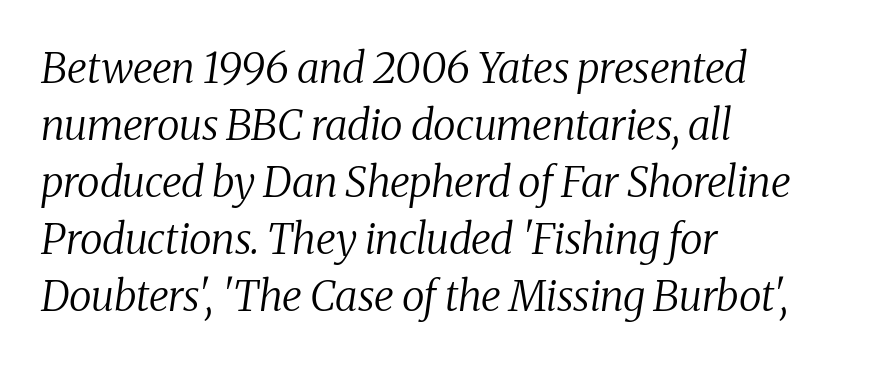
The words here are not underlined. Leading: standard. These lines were composed using italics. Tracking value appears to be zero — textbook default spacing. The paragraph shown leans on its left margin. Check where the strokes stop: tiny serifs finish them off.
